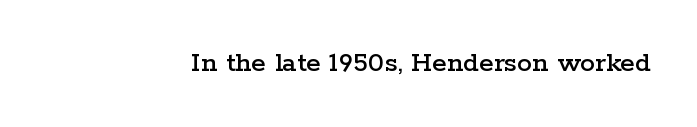
Quick note: not italic, upright. The glyphs are unaccompanied by any horizontal stroke below them. The face used here is rendered with its standard letterfit. In terms of letterform style, serifs are clearly present. The face used here is proportionally spaced, like ordinary book or web type.
